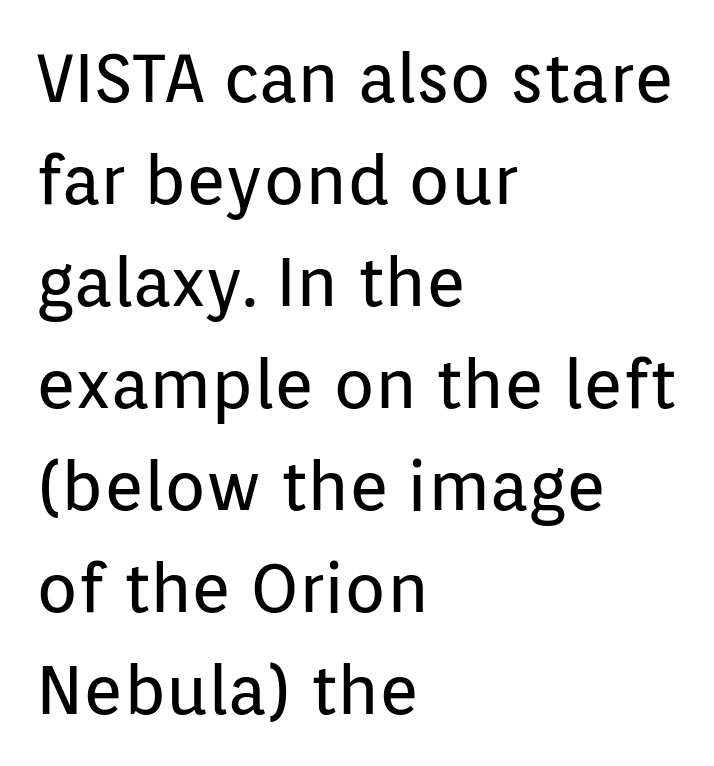
The passage shown has conventional tracking throughout. If you measured baseline to baseline, you'd find a middling distance. The passage is arranged the way most books set body copy — flush left. No heavy texture on the line: the type isn't bold. Tall strokes in this sample are plumb rather than angled. Regarding serifs, this sample does without them.
